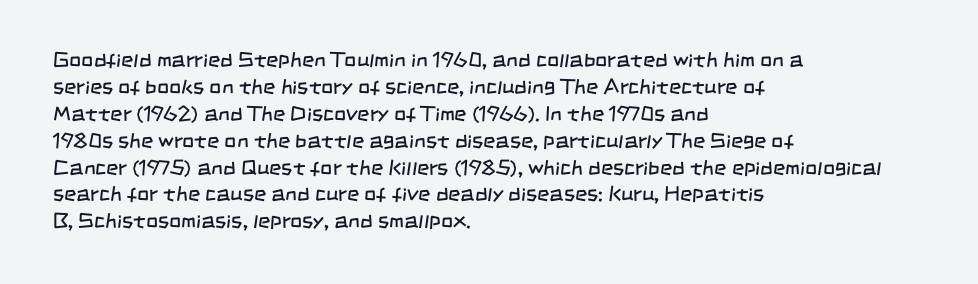
Letters have the restrained weight of plain body copy at most. The letters sit at their default tracking, neither squeezed nor spread. One-word summary of the alignment: left. Descenders hang freely into open space.
